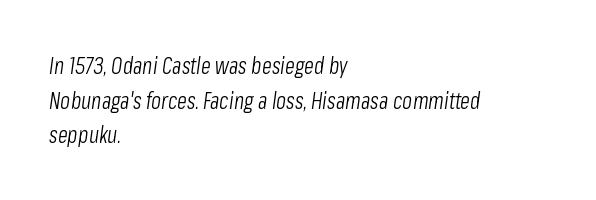
Q: Is the text bold? A: No.
Q: Is the text italic (slanted)? A: Yes, it leans right by about 8 degrees.
Q: Is the text underlined? A: No.
Q: How is the paragraph aligned? A: Left-aligned.
Q: Is the spacing between letters normal or unusually wide? A: Normal.
Q: Is the spacing between lines tight, normal or loose? A: Normal.
